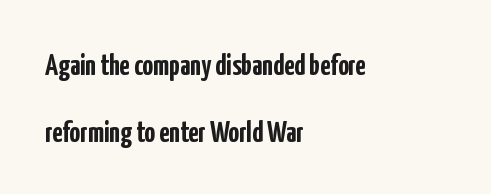
The image shows 30 px semibold, condensed sans-serif type, upright; set left-aligned, loose line spacing (2.24x), normal letter spacing, not underlined; low stroke contrast and a medium x-height.
